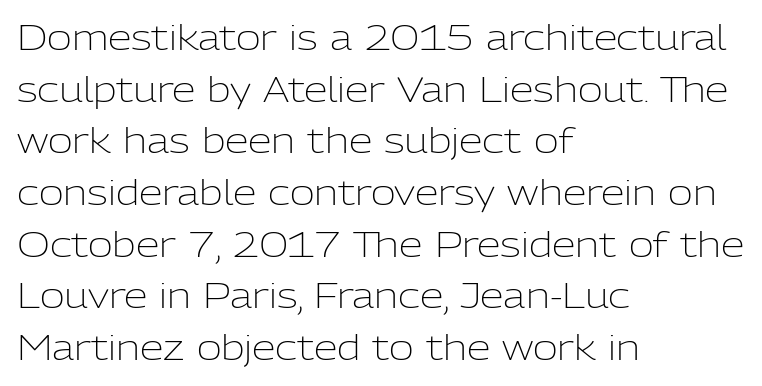
{"serif": "no", "italic": "no", "bold": "no", "weight": "light", "width": "normal", "stroke_contrast": "low", "x_height": "medium", "monospaced": "no", "underline": "no", "align": "left", "line_spacing": "normal", "line_spacing_ratio": 1.52, "letter_spacing": "normal", "letter_spacing_em": 0.0, "glyph_px": 34}
